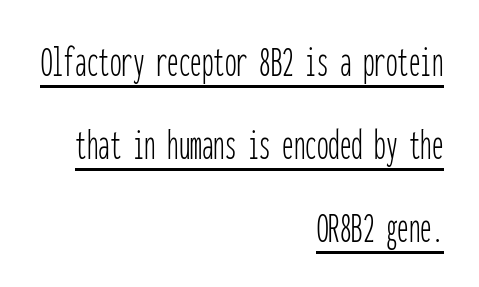
{"serif": "no", "italic": "no", "bold": "no", "weight": "thin", "width": "condensed", "stroke_contrast": "low", "x_height": "medium", "monospaced": "yes", "underline": "yes", "align": "right", "line_spacing_ratio": 1.8, "letter_spacing": "normal", "letter_spacing_em": 0.0, "glyph_px": 46}
